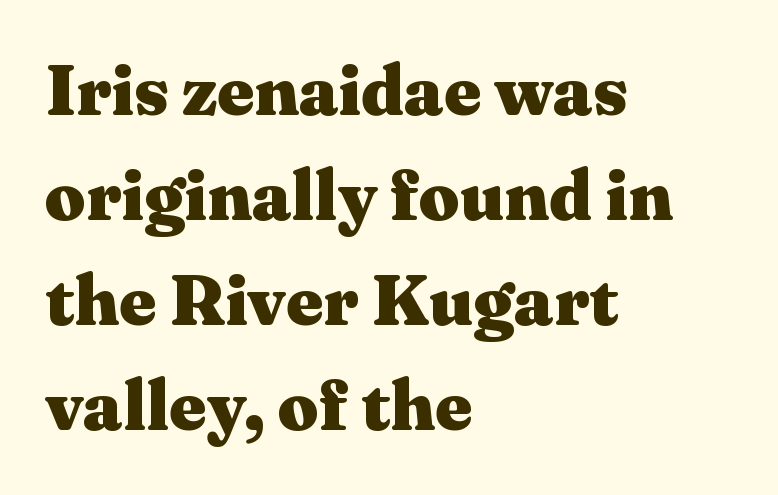
Q: Is the text bold? A: Yes.
Q: Is the text italic (slanted)? A: No, it is upright.
Q: Is the typeface a serif or a sans-serif typeface? A: Serif.
Q: Is the text underlined? A: No.
Q: How is the paragraph aligned? A: Left-aligned.
Q: Is the spacing between letters normal or unusually wide? A: Normal.
Q: Is the spacing between lines tight, normal or loose? A: Normal.
Q: Width (condensed, normal, or wide)? A: Wide.
Q: Stroke contrast? A: Medium.
Q: x-height? A: Medium.
Q: Monospaced? A: No.
